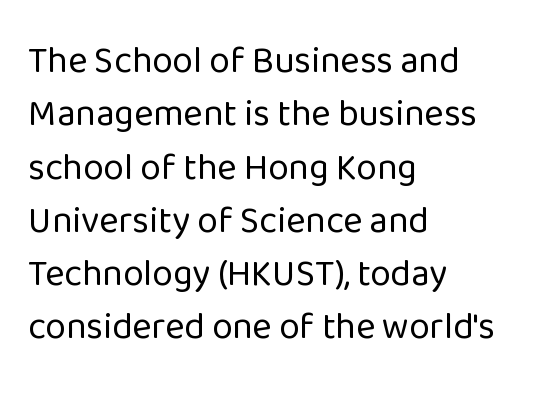
Q: Is the text bold? A: No.
Q: Is the text italic (slanted)? A: No, it is upright.
Q: Is the typeface a serif or a sans-serif typeface? A: Sans-serif.
Q: Is the text underlined? A: No.
Q: How is the paragraph aligned? A: Left-aligned.
Q: Is the spacing between letters normal or unusually wide? A: Normal.
Q: Is the spacing between lines tight, normal or loose? A: Normal.
Q: Width (condensed, normal, or wide)? A: Normal.
Q: Stroke contrast? A: Low.
Q: x-height? A: Medium.
Q: Monospaced? A: No.
